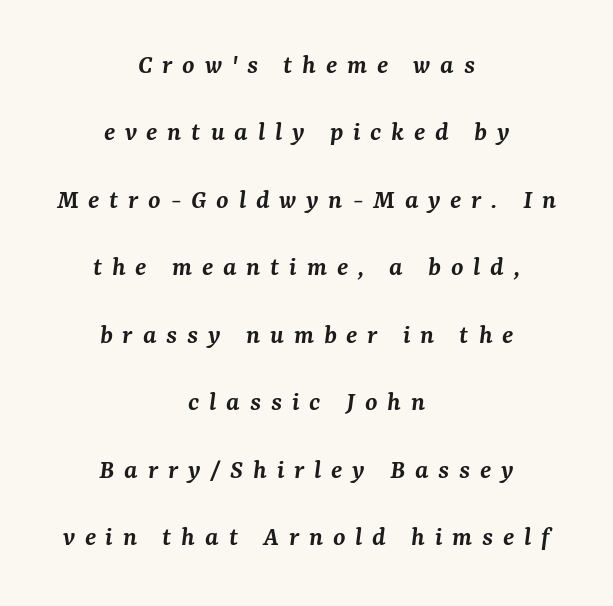
The image shows 28 px semibold serif type, italic (leaning right); set centered, loose line spacing (2.41x), unusually wide letter spacing (+0.35 em), not underlined; medium stroke contrast and a medium x-height.
